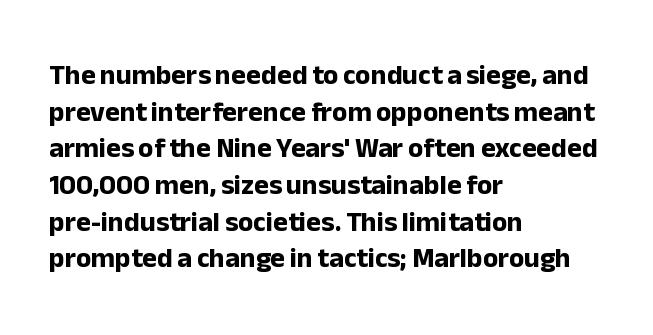
Q: Is the text bold? A: Yes.
Q: Is the text italic (slanted)? A: No, it is upright.
Q: Is the typeface a serif or a sans-serif typeface? A: Sans-serif.
Q: Is the text underlined? A: No.
Q: How is the paragraph aligned? A: Left-aligned.
Q: Is the spacing between letters normal or unusually wide? A: Normal.
Q: Is the spacing between lines tight, normal or loose? A: Normal.
Q: Width (condensed, normal, or wide)? A: Normal.
Q: Stroke contrast? A: Low.
Q: x-height? A: Medium.
Q: Monospaced? A: No.
